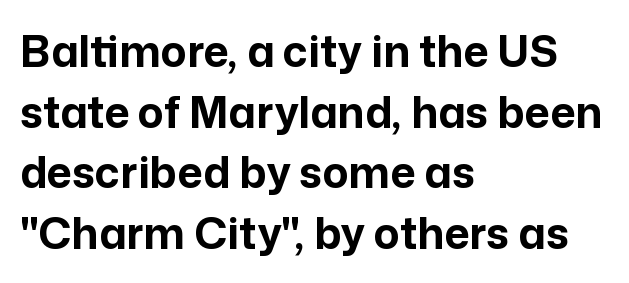
Q: Is the text bold? A: Yes.
Q: Is the text italic (slanted)? A: No, it is upright.
Q: Is the typeface a serif or a sans-serif typeface? A: Sans-serif.
Q: Is the text underlined? A: No.
Q: How is the paragraph aligned? A: Left-aligned.
Q: Is the spacing between letters normal or unusually wide? A: Normal.
Q: Is the spacing between lines tight, normal or loose? A: Normal.
Q: Width (condensed, normal, or wide)? A: Normal.
Q: Stroke contrast? A: Low.
Q: x-height? A: Medium.
Q: Monospaced? A: No.
